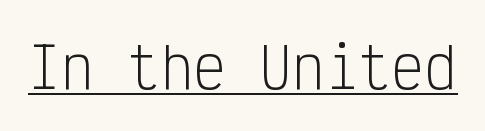
{"serif": "no", "italic": "no", "bold": "no", "weight": "light", "width": "condensed", "stroke_contrast": "low", "x_height": "medium", "monospaced": "yes", "underline": "yes", "letter_spacing": "normal", "letter_spacing_em": 0.0, "glyph_px": 55}
